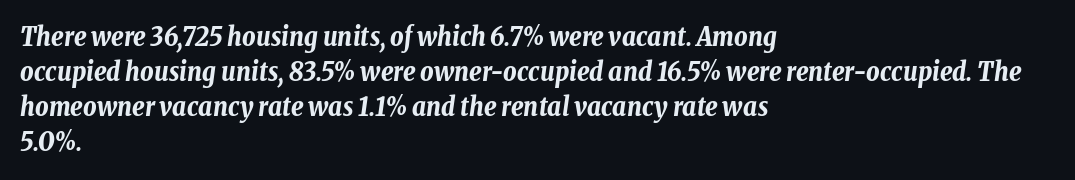
A typesetter would call this leading conventional body-copy spacing. Check the space under the baseline: it is left empty. The sample has been set heavy, in full bold. Inter-character spacing is left at the font's built-in metrics.
